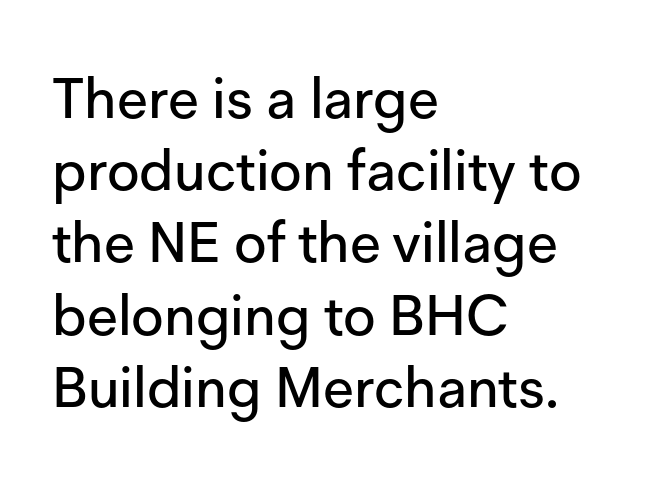
The image shows 56 px sans-serif type, upright; set left-aligned, normal line spacing (1.29x), normal letter spacing, not underlined; low stroke contrast and a medium x-height.
